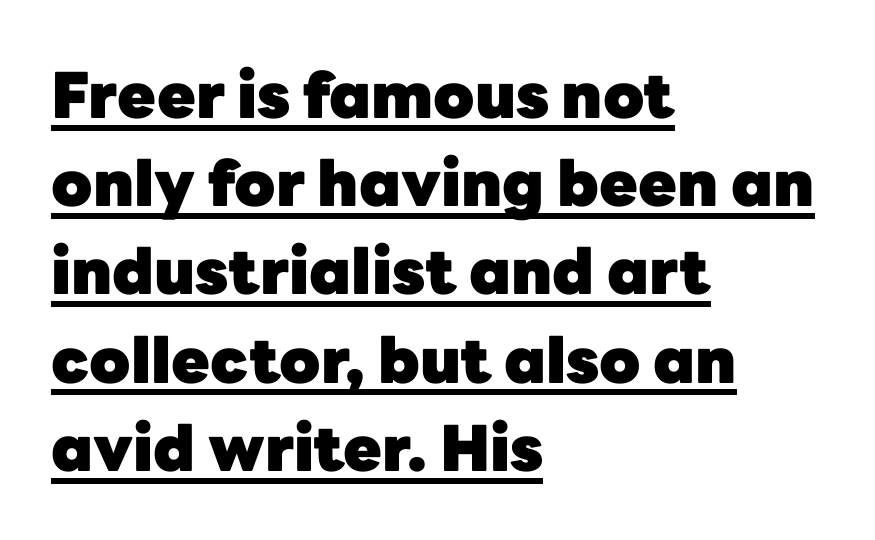
The letters stand straight up with perfectly vertical stems. Thick stems and heavy bowls — unmistakably bold. Baseline-to-baseline distance is the conventional proportion of letter height. The passage shown is underscored from start to finish. No feet cap the strokes, marking this as sans-serif type.
